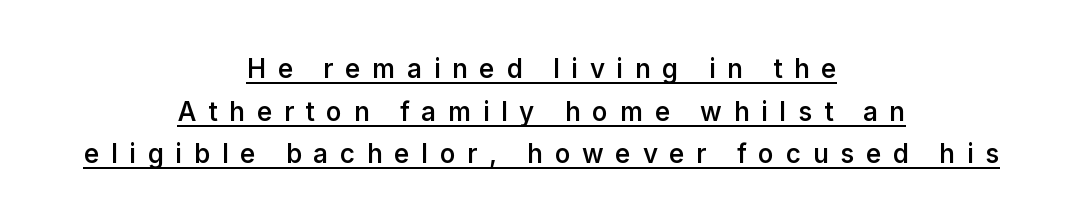
The image shows 26 px text type, upright; set centered, normal line spacing (1.64x), unusually wide letter spacing (+0.45 em), underlined.
